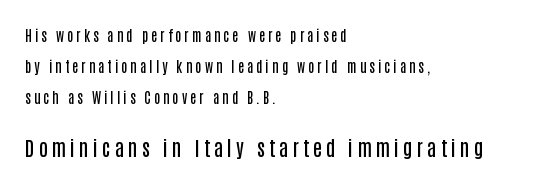
The image shows 20 px text type, upright; set left-aligned, loose line spacing (2.2x), unusually wide letter spacing (+0.21 em), not underlined; the second (bottom) block is 1.43x larger.
